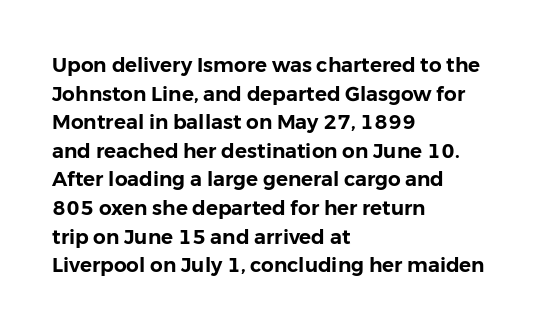
Every character sits straight up, as roman type does. The glyphs are unaccompanied by any horizontal stroke below them. Normally led — the rows are evenly, conventionally spaced. If you drew a ruler down the left edge, every line would touch it. The type is set solid horizontally, with unmodified tracking.
